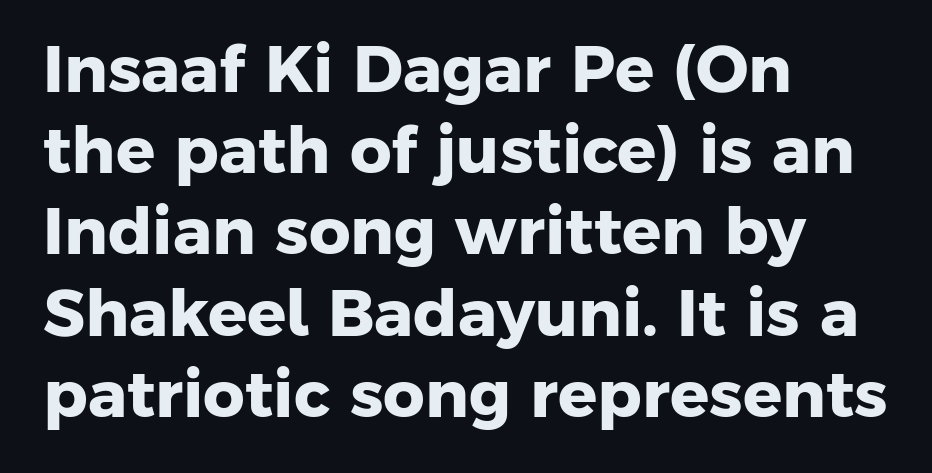
{"serif": "no", "bold": "yes", "weight": "heavy", "width": "normal", "stroke_contrast": "low", "x_height": "medium", "monospaced": "no", "underline": "no", "align": "left", "line_spacing": "normal", "line_spacing_ratio": 1.25, "letter_spacing": "normal", "letter_spacing_em": 0.0, "glyph_px": 65}
